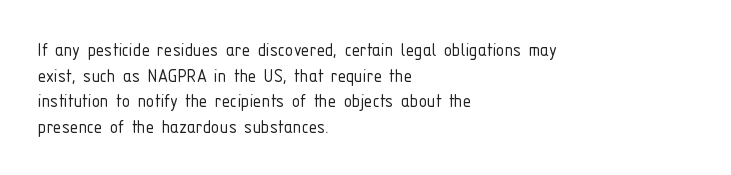
Q: Is the text bold? A: No.
Q: Is the text italic (slanted)? A: No, it is upright.
Q: Is the text underlined? A: No.
Q: How is the paragraph aligned? A: Left-aligned.
Q: Is the spacing between letters normal or unusually wide? A: Normal.
